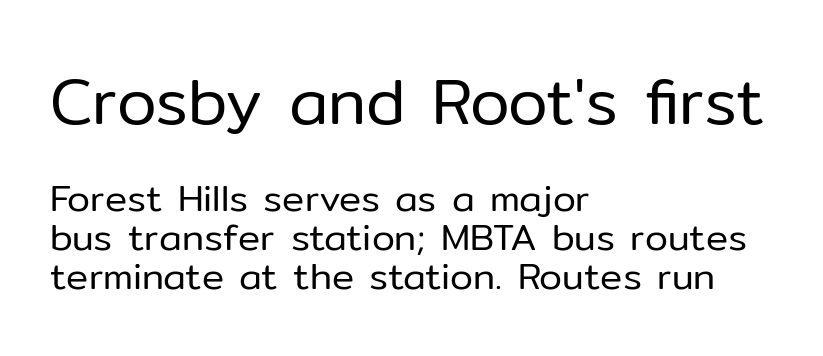
The image shows 64 px regular-weight sans-serif type, upright; set left-aligned, tight line spacing (1.05x), normal letter spacing, not underlined; the first (top) block is 1.73x larger; low stroke contrast and a medium x-height.
